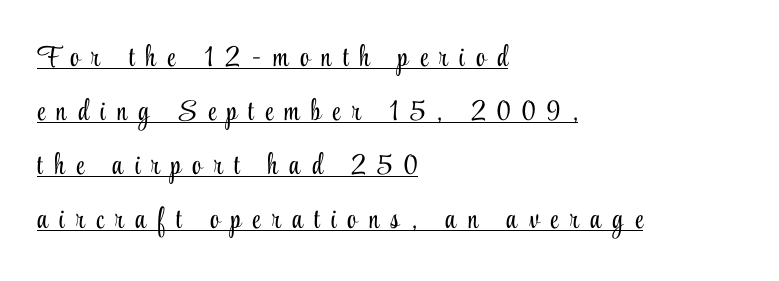
The image shows 29 px light, condensed serif type; set left-aligned, line spacing 1.86x, unusually wide letter spacing (+0.4 em), underlined; low stroke contrast and a small x-height.
